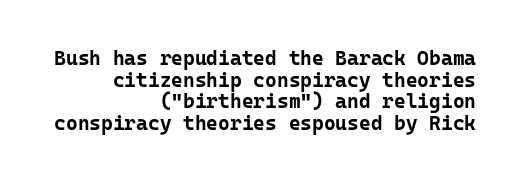
Q: Is the text bold? A: Yes.
Q: Is the text italic (slanted)? A: No, it is upright.
Q: Is the text underlined? A: No.
Q: How is the paragraph aligned? A: Right-aligned.
Q: Is the spacing between letters normal or unusually wide? A: Normal.
Q: Is the spacing between lines tight, normal or loose? A: Tight.
